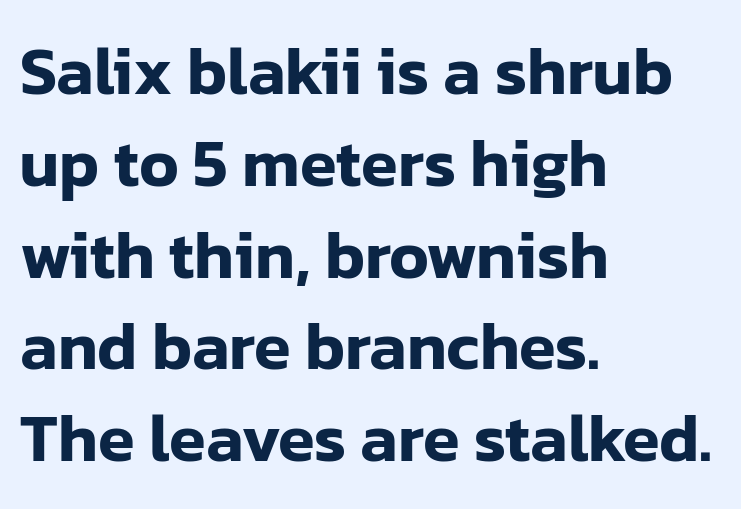
{"serif": "no", "italic": "no", "width": "normal", "stroke_contrast": "low", "x_height": "medium", "monospaced": "no", "underline": "no", "align": "left", "line_spacing": "normal", "line_spacing_ratio": 1.37, "letter_spacing": "normal", "letter_spacing_em": 0.0, "glyph_px": 67}
